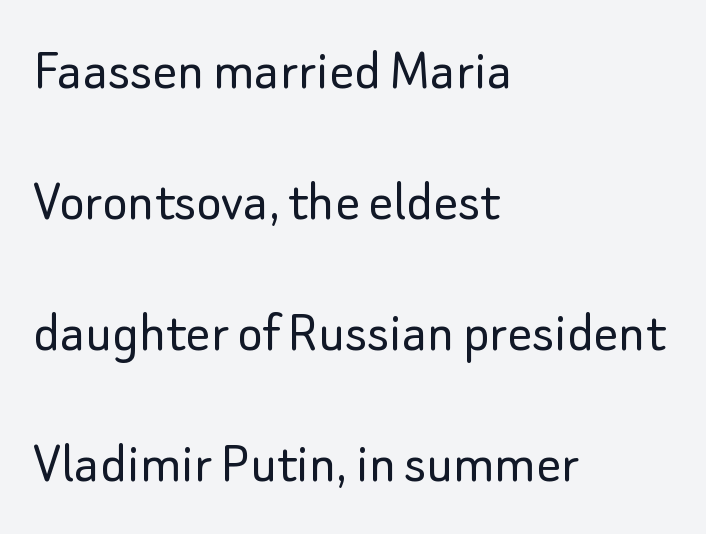
The image shows 61 px light sans-serif type, upright; set left-aligned, loose line spacing (2.15x), normal letter spacing, not underlined; low stroke contrast and a small x-height.
